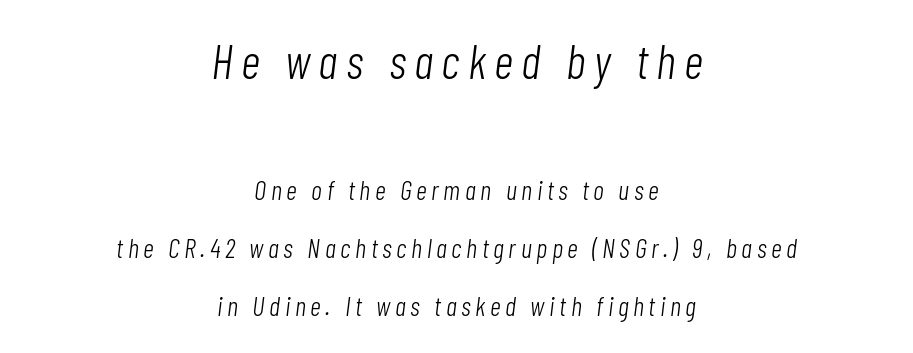
{"italic": "yes", "lean": "right", "slant_degrees": 7, "bold": "no", "weight": "light", "width": "condensed", "stroke_contrast": "low", "x_height": "medium", "monospaced": "no", "underline": "no", "align": "center", "line_spacing": "loose", "line_spacing_ratio": 2.15, "larger_block": "first", "size_ratio": 1.78, "glyph_px": 48}
